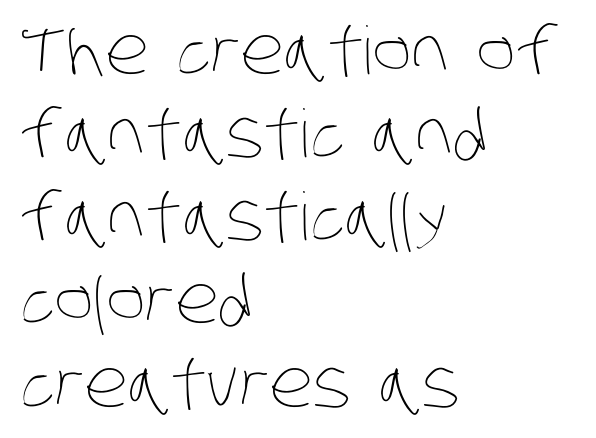
{"bold": "no", "weight": "thin", "width": "condensed", "stroke_contrast": "low", "x_height": "large", "monospaced": "no", "underline": "no", "align": "left", "line_spacing": "normal", "line_spacing_ratio": 1.26, "letter_spacing": "normal", "letter_spacing_em": 0.0, "glyph_px": 66}
